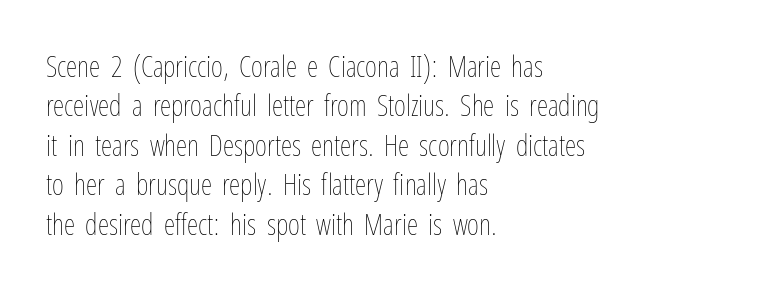
Does the lettering tilt? It doesn't — this is upright. You could not count columns in this text — the font is proportionally spaced. Weight: in the light-to-regular range. The vertical gap from one line to the next is medium. Beneath every word, the page is bare. Horizontal alignment here is leftward, the default for most running prose.
